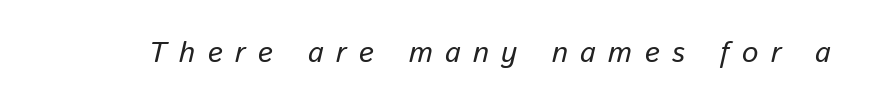
The image shows 29 px text type, italic (leaning right); set unusually wide letter spacing (+0.43 em), not underlined; low stroke contrast and a medium x-height.
